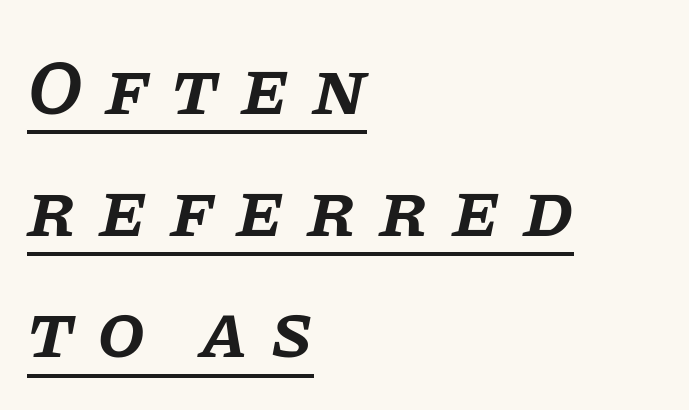
Is this a sans? No — the strokes have serifs. Successive baselines arrive at the customary interval. Loose tracking; the words dissolve into strings of separated letters. Underline: present. These lines are rendered in a variable-pitch font.
